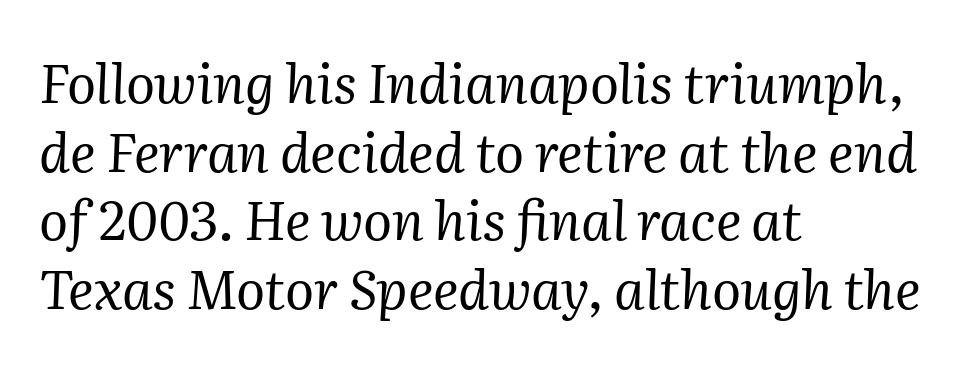
Note: serifs present on the glyphs. Does the lettering tilt? It does — this is italic. Each new line begins a customary step beneath the previous one. The space directly below the letters is spotless. The rendering uses natural spacing where letterforms have individual widths.
